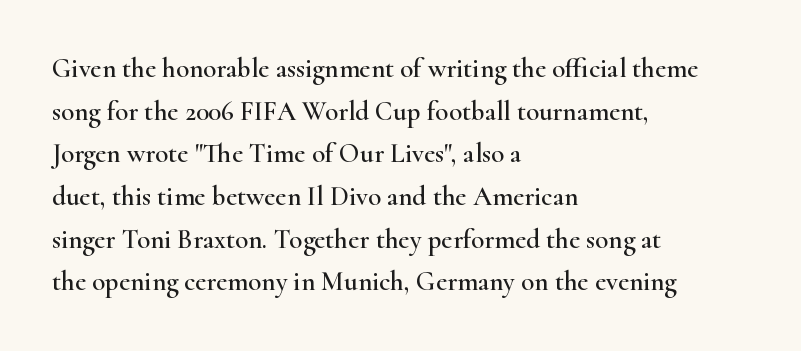
The image shows 27 px text type, upright; set left-aligned, normal line spacing (1.58x), normal letter spacing, not underlined.
